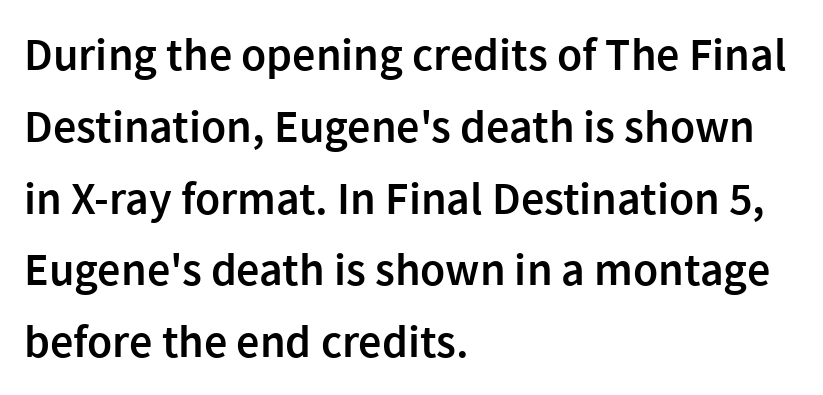
Q: Is the text bold? A: Semi-bold.
Q: Is the text italic (slanted)? A: No, it is upright.
Q: Is the typeface a serif or a sans-serif typeface? A: Sans-serif.
Q: Is the text underlined? A: No.
Q: How is the paragraph aligned? A: Left-aligned.
Q: Is the spacing between letters normal or unusually wide? A: Normal.
Q: Is the spacing between lines tight, normal or loose? A: Normal.
Q: Width (condensed, normal, or wide)? A: Normal.
Q: x-height? A: Medium.
Q: Monospaced? A: No.
